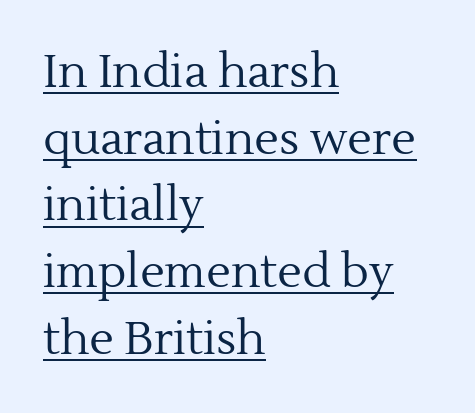
The image shows 46 px regular-weight serif type, upright; set left-aligned, normal line spacing (1.45x), normal letter spacing, underlined; a medium x-height.
